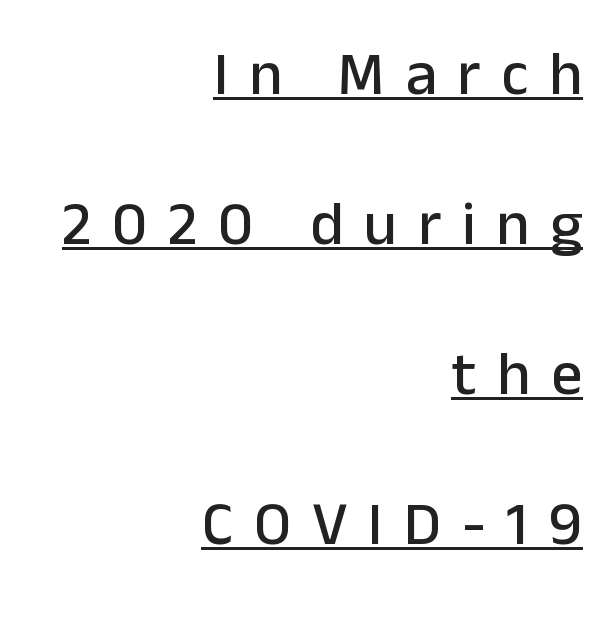
{"serif": "no", "italic": "no", "width": "normal", "stroke_contrast": "low", "x_height": "medium", "monospaced": "no", "underline": "yes", "align": "right", "line_spacing": "loose", "line_spacing_ratio": 2.42, "letter_spacing": "wide", "letter_spacing_em": 0.33, "glyph_px": 62}
